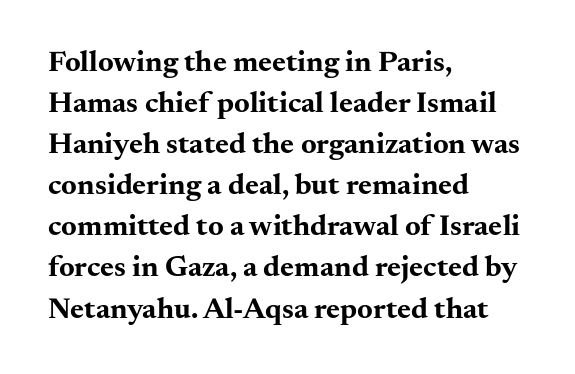
Does extra space separate the letters? No, they use regular spacing. Type style note: has serifs. The lines are quadded left. You could not count columns in this text — the font is proportionally spaced. Leading: standard.
